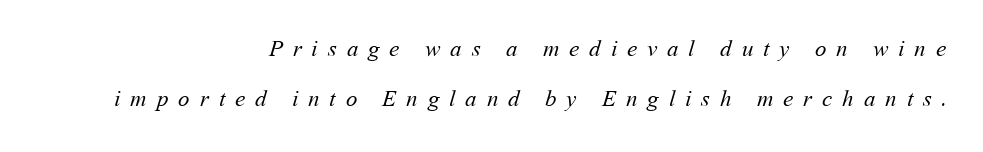
The image shows 23 px text type; set right-aligned, loose line spacing (2.19x), unusually wide letter spacing (+0.43 em), not underlined.
